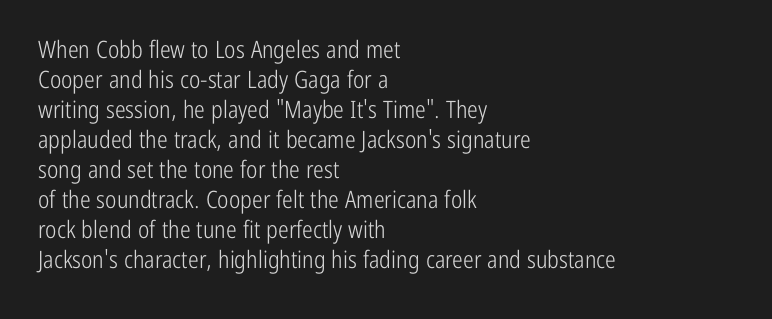
Honestly, there is no underline to notice here at all. The font's upright variant was chosen for this text. Horizontally, the lines are justified to the leading edge only. Bold? No — there's no thickening of the strokes.
